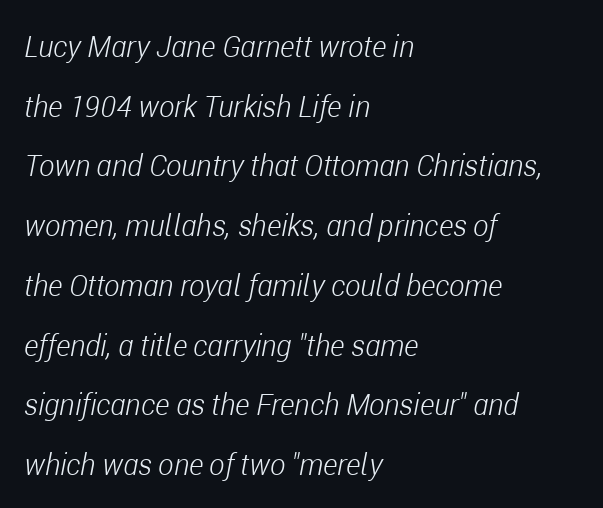
The image shows 29 px light, condensed type, italic (leaning right); set left-aligned, loose line spacing (2.06x), normal letter spacing, not underlined; low stroke contrast and a medium x-height.
